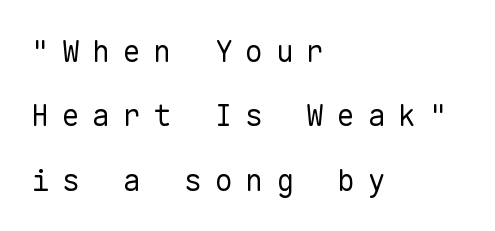
The space between consecutive lines is lavish. Inter-character spacing is expanded well beyond the font's built-in metrics. This sample has the even, mechanical cadence of fixed-width lettering. Caption: multi-line text, flush left, ragged right. A roman cut, with each character standing at attention. Serifs: no, the terminals of the letterforms are clean.
